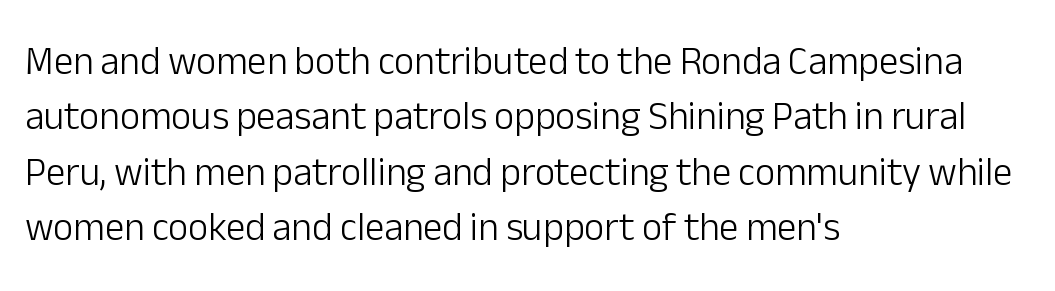
{"serif": "no", "italic": "no", "bold": "no", "weight": "light", "width": "normal", "stroke_contrast": "low", "x_height": "medium", "monospaced": "no", "underline": "no", "align": "left", "line_spacing": "normal", "line_spacing_ratio": 1.42, "letter_spacing": "normal", "letter_spacing_em": 0.0, "glyph_px": 39}
